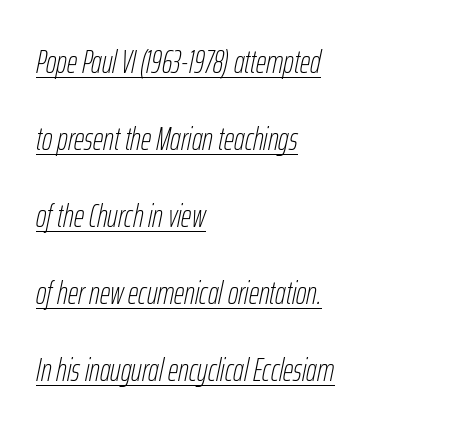
{"italic": "yes", "lean": "right", "slant_degrees": 12, "bold": "no", "weight": "thin", "width": "condensed", "stroke_contrast": "low", "x_height": "medium", "monospaced": "no", "underline": "yes", "align": "left", "line_spacing": "loose", "line_spacing_ratio": 2.41, "letter_spacing": "normal", "letter_spacing_em": 0.0, "glyph_px": 32}
